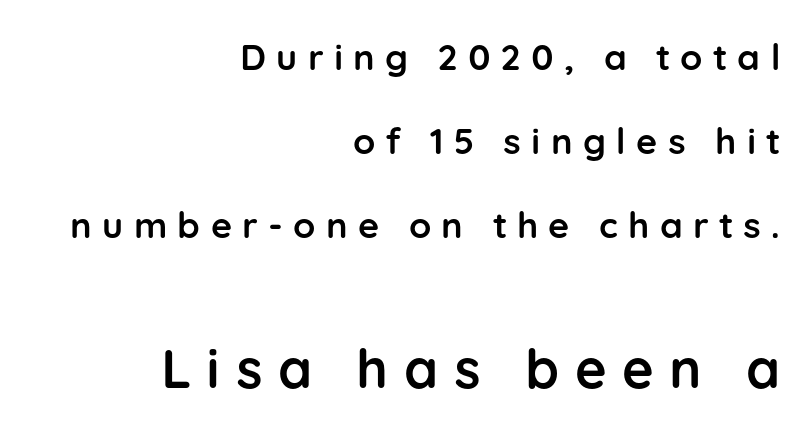
The rendering anchors every line to the right-hand side. The axis of the letterforms is exactly vertical. Inter-character spacing is expanded well beyond the font's built-in metrics. The area under the type is left untouched.
